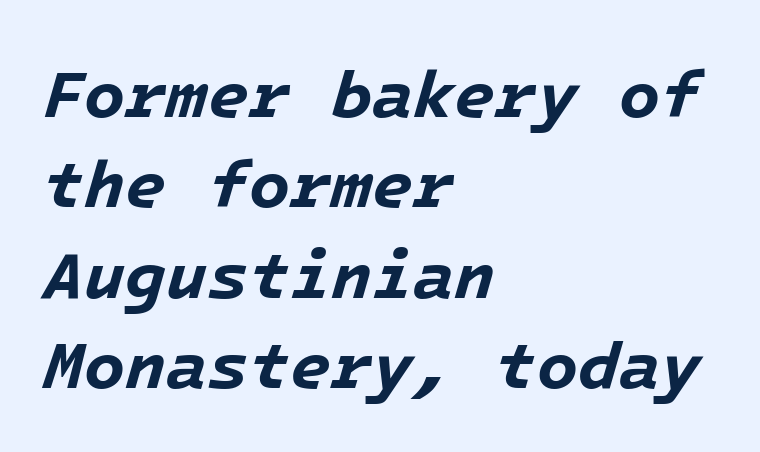
Q: Is the text bold? A: Yes.
Q: Is the text italic (slanted)? A: Yes, it leans right by about 16 degrees.
Q: Is the text underlined? A: No.
Q: How is the paragraph aligned? A: Left-aligned.
Q: Is the spacing between letters normal or unusually wide? A: Normal.
Q: Is the spacing between lines tight, normal or loose? A: Normal.
Q: Width (condensed, normal, or wide)? A: Normal.
Q: Stroke contrast? A: Low.
Q: x-height? A: Medium.
